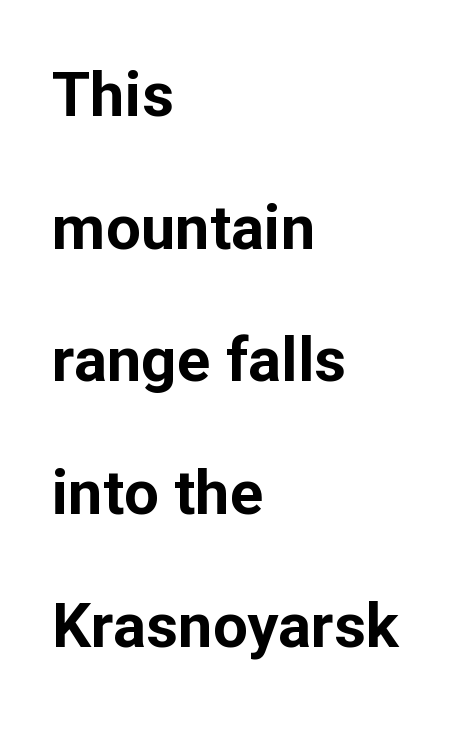
Nothing sits at the stroke ends, so this counts as sans-serif. Every row of glyphs begins at an identical x-position on the left. Think of a printed novel: that variable character pitch is what you see here. This sample uses plain, unmodified letter spacing. Stroke thickness is high; the sample reads as a true bold. Does the lettering tilt? It doesn't — this is upright.
